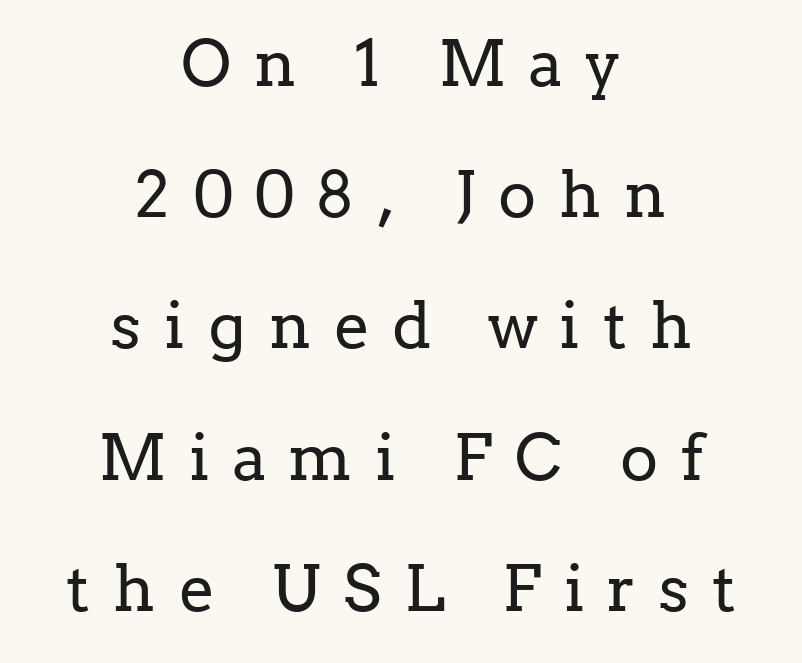
The image shows 64 px regular-weight serif type, upright; set centered, loose line spacing (2.05x), unusually wide letter spacing (+0.36 em), not underlined; low stroke contrast and a medium x-height.
